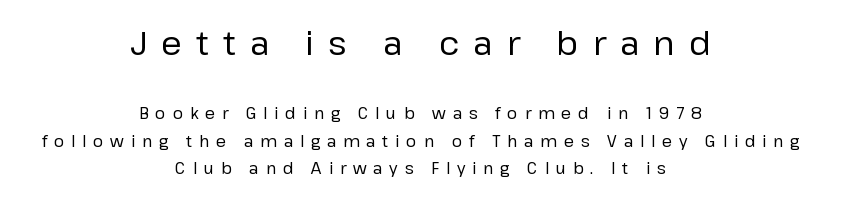
{"serif": "no", "italic": "no", "bold": "no", "weight": "regular", "width": "normal", "stroke_contrast": "low", "x_height": "medium", "monospaced": "no", "underline": "no", "align": "center", "line_spacing": "normal", "line_spacing_ratio": 1.7, "letter_spacing": "wide", "letter_spacing_em": 0.43, "larger_block": "first", "size_ratio": 2.06, "glyph_px": 33}
